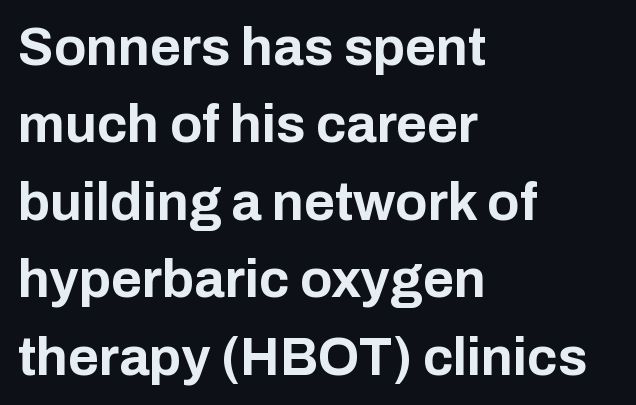
{"serif": "no", "italic": "no", "bold": "yes", "weight": "bold", "width": "normal", "stroke_contrast": "low", "x_height": "medium", "monospaced": "no", "underline": "no", "align": "left", "line_spacing": "normal", "line_spacing_ratio": 1.46, "letter_spacing": "normal", "letter_spacing_em": 0.0, "glyph_px": 53}
